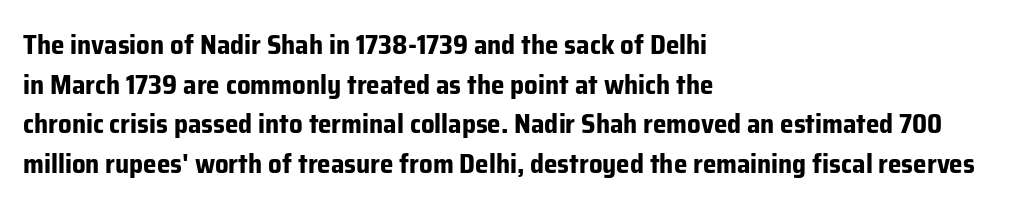
The glyphs are unaccompanied by any horizontal stroke below them. The characters look thick and weighty, a clear bold. Horizontally, the lines are justified to the leading edge only. Successive baselines arrive at the customary interval. Ordinary non-slanted type is in use.
